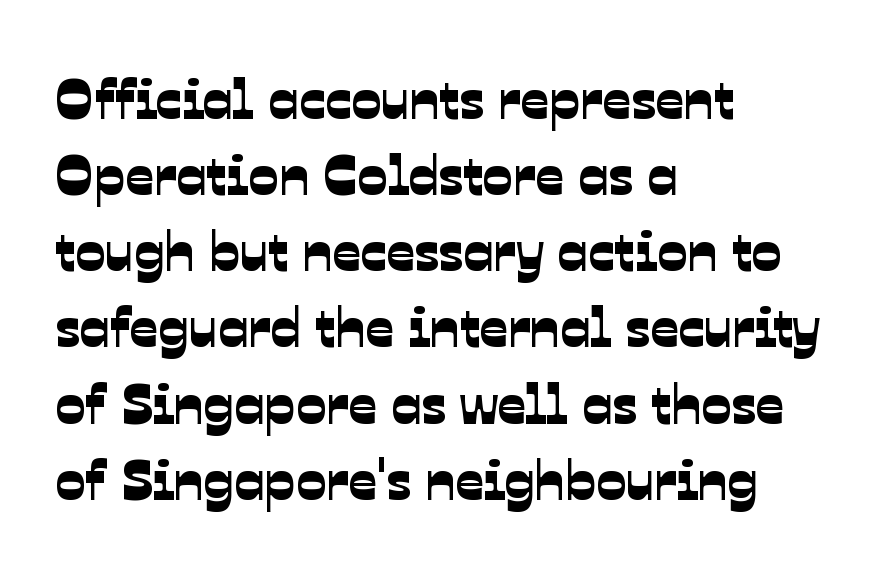
{"serif": "no", "width": "normal", "stroke_contrast": "low", "x_height": "medium", "monospaced": "no", "underline": "no", "align": "left", "line_spacing": "normal", "line_spacing_ratio": 1.36, "letter_spacing": "normal", "letter_spacing_em": 0.0, "glyph_px": 56}
